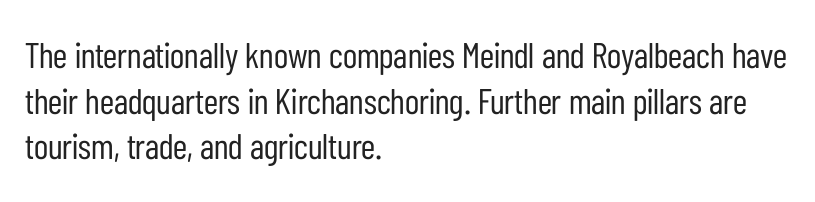
Q: Is the text bold? A: No.
Q: Is the text italic (slanted)? A: No, it is upright.
Q: Is the typeface a serif or a sans-serif typeface? A: Sans-serif.
Q: Is the text underlined? A: No.
Q: How is the paragraph aligned? A: Left-aligned.
Q: Is the spacing between letters normal or unusually wide? A: Normal.
Q: Is the spacing between lines tight, normal or loose? A: Normal.
Q: Width (condensed, normal, or wide)? A: Condensed.
Q: Stroke contrast? A: Low.
Q: x-height? A: Medium.
Q: Monospaced? A: No.
